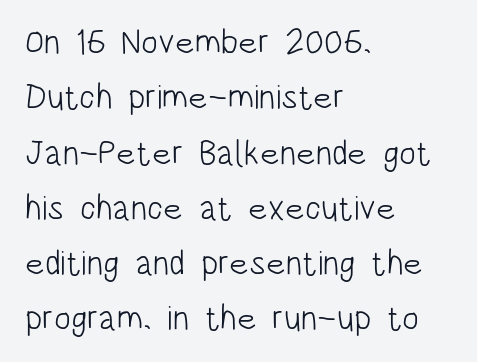
The image shows 35 px light, condensed sans-serif type, upright; set left-aligned, normal line spacing (1.58x), normal letter spacing, not underlined; low stroke contrast and a large x-height.
